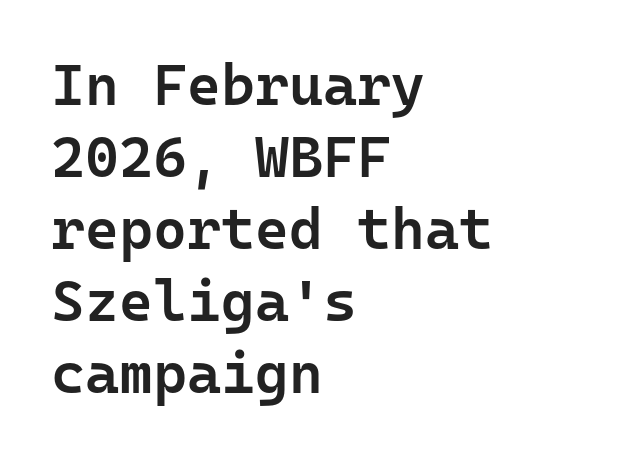
One-word summary of the alignment: left. Ordinary non-slanted type is in use. Stems and bowls a touch heavier than normal — semibold. Each word holds together tightly as a unit, with standard inter-letter gaps. Font category for this specimen: sans-serif. Think of a typewriter: that constant character pitch is what you see here.
